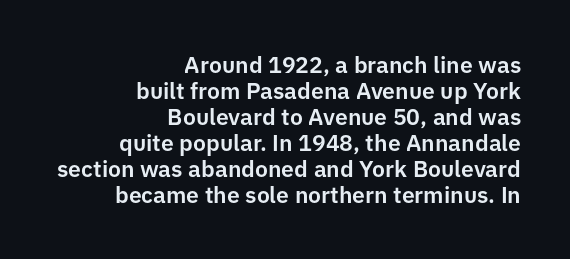
Q: Is the text italic (slanted)? A: No, it is upright.
Q: Is the text underlined? A: No.
Q: How is the paragraph aligned? A: Right-aligned.
Q: Is the spacing between letters normal or unusually wide? A: Normal.
Q: Is the spacing between lines tight, normal or loose? A: Tight.
